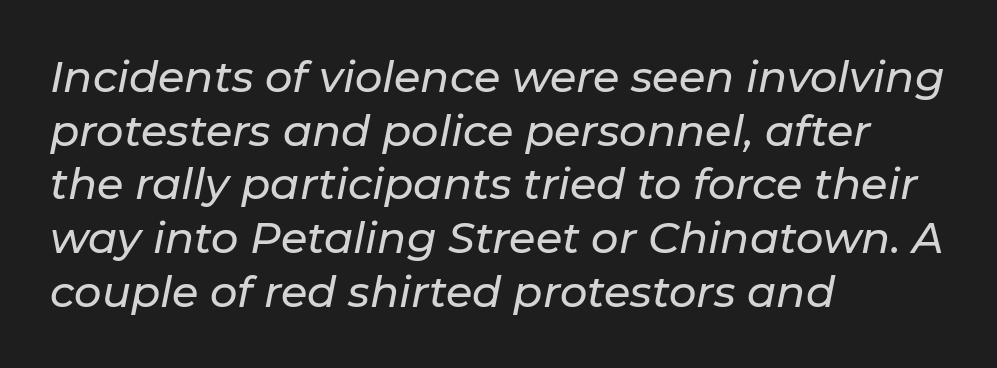
{"italic": "yes", "lean": "right", "slant_degrees": 11, "width": "normal", "stroke_contrast": "low", "x_height": "medium", "monospaced": "no", "underline": "no", "align": "left", "line_spacing": "normal", "line_spacing_ratio": 1.25, "letter_spacing": "normal", "letter_spacing_em": 0.0, "glyph_px": 43}
